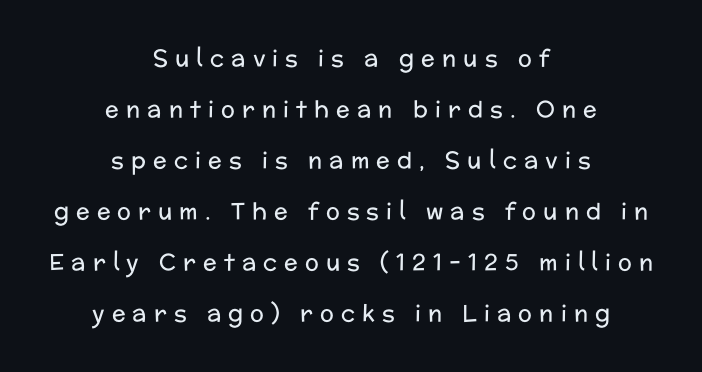
The image shows 23 px text type, upright; set centered, loose line spacing (2.22x), unusually wide letter spacing (+0.31 em), not underlined.
